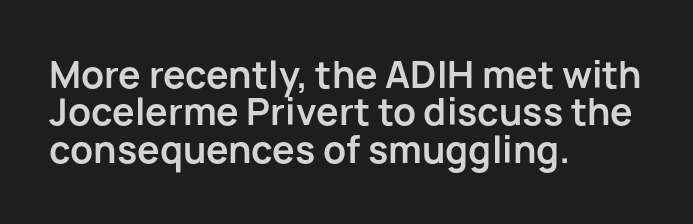
{"serif": "no", "italic": "no", "bold": "yes", "weight": "bold", "width": "normal", "stroke_contrast": "low", "x_height": "medium", "monospaced": "no", "underline": "no", "align": "left", "line_spacing": "tight", "line_spacing_ratio": 1.04, "letter_spacing": "normal", "letter_spacing_em": 0.0, "glyph_px": 36}
